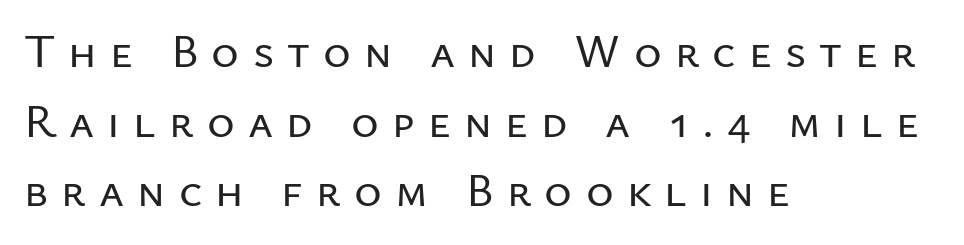
The image shows 47 px sans-serif type, upright; set left-aligned, normal line spacing (1.48x), unusually wide letter spacing (+0.28 em), not underlined; low stroke contrast and a medium x-height.
